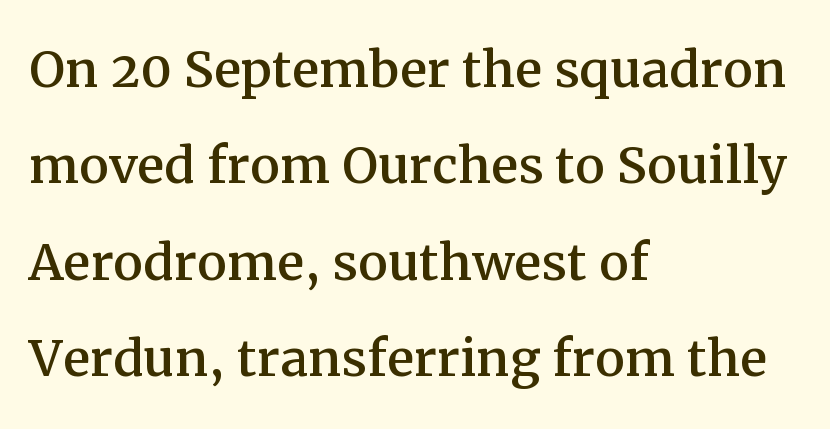
The typesetter chose a ragged-right arrangement here. These lines are rendered in a variable-pitch font. The baseline area is clear. Serif or sans? Serif — the stroke terminals have little feet. No extra tracking has been applied to these lines.
